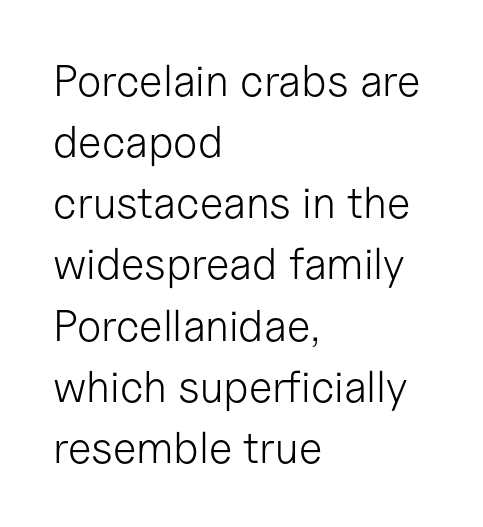
{"serif": "no", "italic": "no", "bold": "no", "weight": "light", "width": "normal", "stroke_contrast": "low", "x_height": "medium", "monospaced": "no", "underline": "no", "align": "left", "line_spacing": "normal", "line_spacing_ratio": 1.39, "letter_spacing": "normal", "letter_spacing_em": 0.0, "glyph_px": 44}
